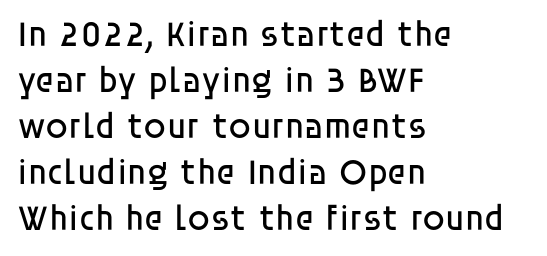
Q: Is the text bold? A: No.
Q: Is the text italic (slanted)? A: No, it is upright.
Q: Is the typeface a serif or a sans-serif typeface? A: Sans-serif.
Q: Is the text underlined? A: No.
Q: How is the paragraph aligned? A: Left-aligned.
Q: Is the spacing between letters normal or unusually wide? A: Normal.
Q: Is the spacing between lines tight, normal or loose? A: Normal.
Q: Width (condensed, normal, or wide)? A: Normal.
Q: Stroke contrast? A: Low.
Q: x-height? A: Large.
Q: Monospaced? A: No.
